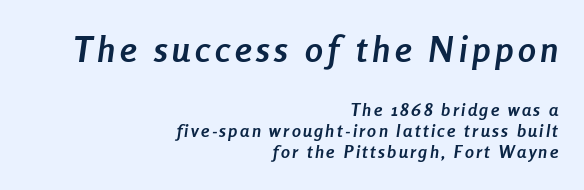
Q: Is the text bold? A: Yes.
Q: Is the text italic (slanted)? A: Yes, it leans right by about 8 degrees.
Q: Is the text underlined? A: No.
Q: How is the paragraph aligned? A: Right-aligned.
Q: Which block of text is set in a larger size, the first (top) or the second (bottom)? A: The first (top) one.
Q: Width (condensed, normal, or wide)? A: Condensed.
Q: Stroke contrast? A: Low.
Q: x-height? A: Medium.
Q: Monospaced? A: No.
